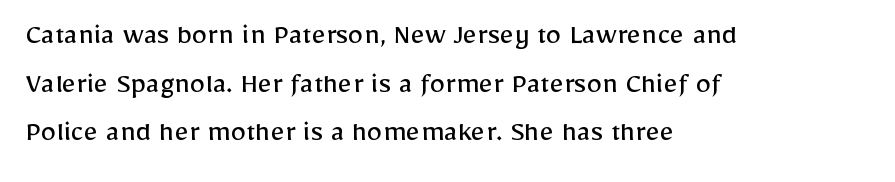
{"serif": "no", "italic": "no", "bold": "no", "weight": "regular", "width": "normal", "stroke_contrast": "low", "x_height": "medium", "monospaced": "no", "underline": "no", "align": "left", "line_spacing": "normal", "line_spacing_ratio": 1.57, "letter_spacing": "normal", "letter_spacing_em": 0.0, "glyph_px": 31}
